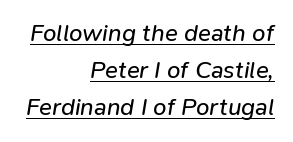
In CSS terms this would be text-align: right. Students, observe: this is what conventionally led text looks like. Compared with undecorated copy, this sample adds a rule below the words. Letters have the restrained weight of plain body copy at most. The letters are slanted; this is an italic face.
